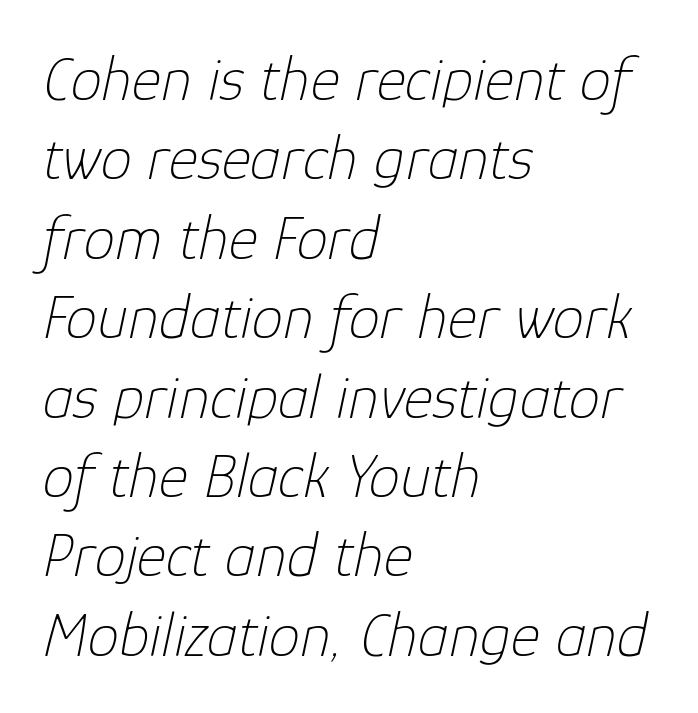
An italicized treatment has been applied to the whole sample. The baseline area is clear. The letters look calm and open, with moderate or lighter stems. Character widths vary here, with narrow letters taking less room than wide ones.
